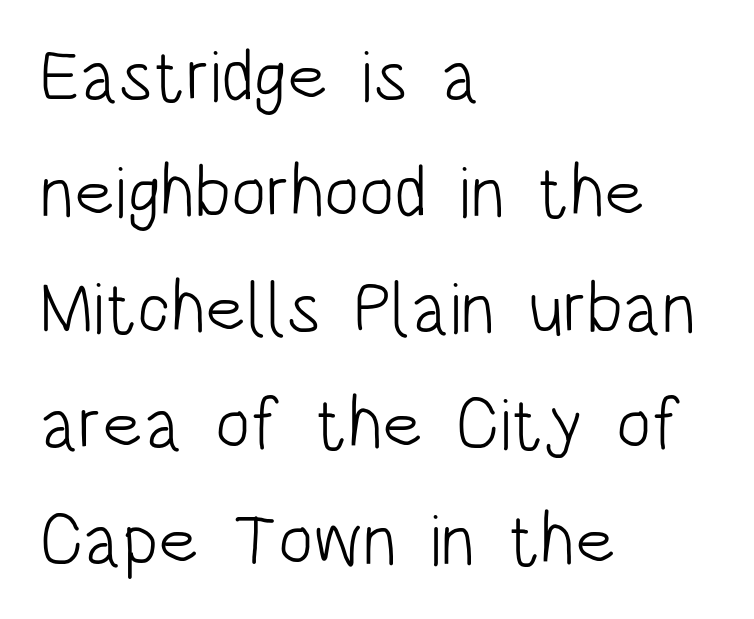
The image shows 73 px light, condensed sans-serif type, upright; set left-aligned, normal line spacing (1.59x), normal letter spacing, not underlined; low stroke contrast and a large x-height.
